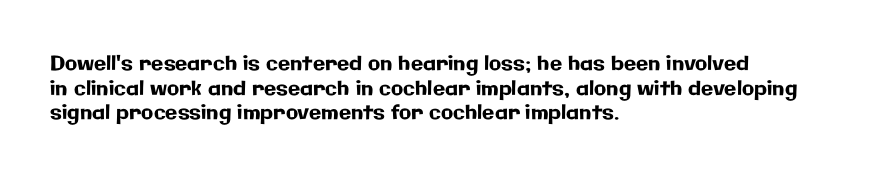
Q: Is the text italic (slanted)? A: No, it is upright.
Q: Is the text underlined? A: No.
Q: How is the paragraph aligned? A: Left-aligned.
Q: Is the spacing between letters normal or unusually wide? A: Normal.
